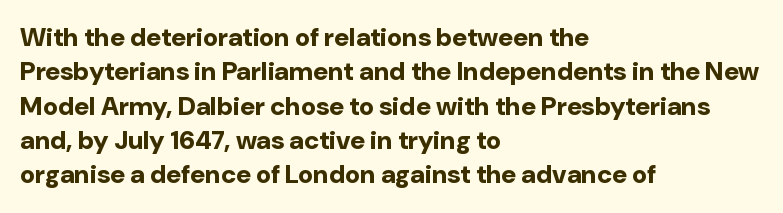
{"italic": "no", "bold": "yes", "underline": "no", "align": "left", "line_spacing": "normal", "line_spacing_ratio": 1.32, "letter_spacing": "normal", "letter_spacing_em": 0.0, "glyph_px": 26}
